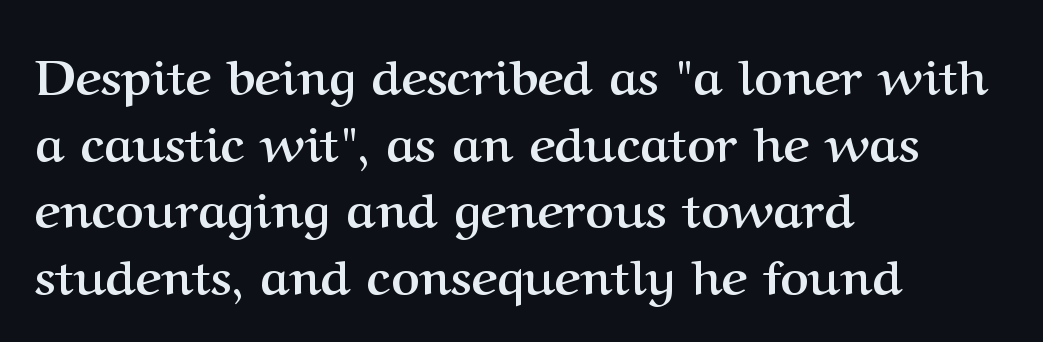
A full-strength bold gives these letters their thick strokes. A normal amount of white space separates one row of letters from the next. Letters rest on an invisible, unmarked baseline. Observe the serifs anchoring each vertical stroke in this sample. One-word summary of the alignment: left. Character widths vary here, with narrow letters taking less room than wide ones.
